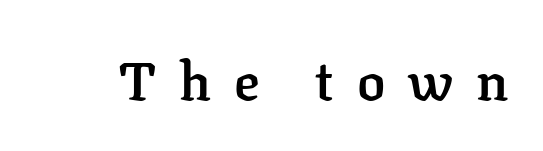
{"serif": "yes", "italic": "no", "bold": "semi", "weight": "semibold", "width": "normal", "stroke_contrast": "low", "x_height": "medium", "monospaced": "no", "underline": "no", "letter_spacing": "wide", "letter_spacing_em": 0.43, "glyph_px": 53}
